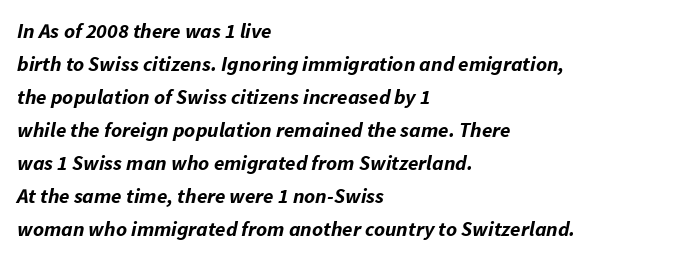
Q: Is the text bold? A: Yes.
Q: Is the text italic (slanted)? A: Yes, it leans right by about 11 degrees.
Q: Is the text underlined? A: No.
Q: How is the paragraph aligned? A: Left-aligned.
Q: Is the spacing between letters normal or unusually wide? A: Normal.
Q: Is the spacing between lines tight, normal or loose? A: Normal.
